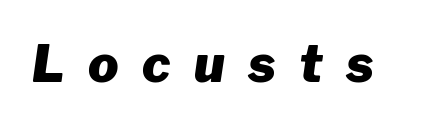
Q: Is the text bold? A: Yes.
Q: Is the text italic (slanted)? A: Yes, it leans right by about 8 degrees.
Q: Is the text underlined? A: No.
Q: Is the spacing between letters normal or unusually wide? A: Unusually wide.
Q: Width (condensed, normal, or wide)? A: Normal.
Q: Stroke contrast? A: Low.
Q: x-height? A: Medium.
Q: Monospaced? A: No.
